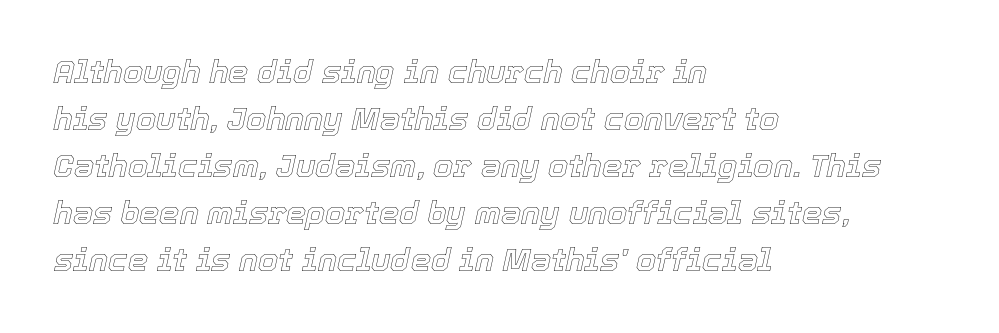
The image shows 32 px text type, italic (leaning right); set left-aligned, normal line spacing (1.47x), normal letter spacing, not underlined; a medium x-height.
